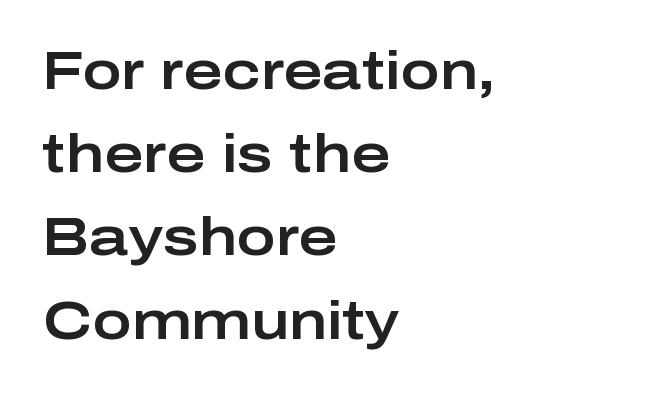
The image shows 53 px wide sans-serif type, upright; set left-aligned, normal line spacing (1.57x), normal letter spacing, not underlined; low stroke contrast and a medium x-height.
